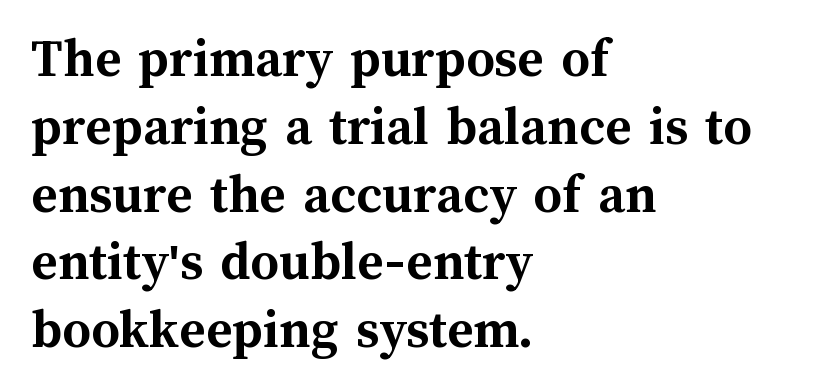
These lines carry a lot of weight — the face is fully bold. Is this a fixed-width face? No — the glyphs have proportional, varying widths. Default kerning and tracking; the words read as compact shapes. This is roman type, the default non-slanted kind.
